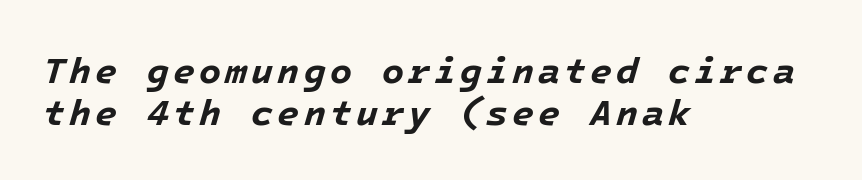
The image shows 36 px bold type, italic (leaning right); set left-aligned, line spacing 1.17x, not underlined; low stroke contrast and a medium x-height.
